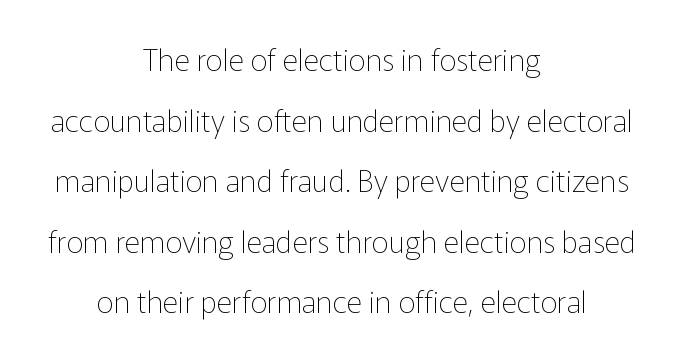
Q: Is the text bold? A: No.
Q: Is the text italic (slanted)? A: No, it is upright.
Q: Is the typeface a serif or a sans-serif typeface? A: Sans-serif.
Q: Is the text underlined? A: No.
Q: How is the paragraph aligned? A: Centered.
Q: Is the spacing between letters normal or unusually wide? A: Normal.
Q: Is the spacing between lines tight, normal or loose? A: Loose.
Q: Width (condensed, normal, or wide)? A: Normal.
Q: Stroke contrast? A: Low.
Q: x-height? A: Medium.
Q: Monospaced? A: No.
